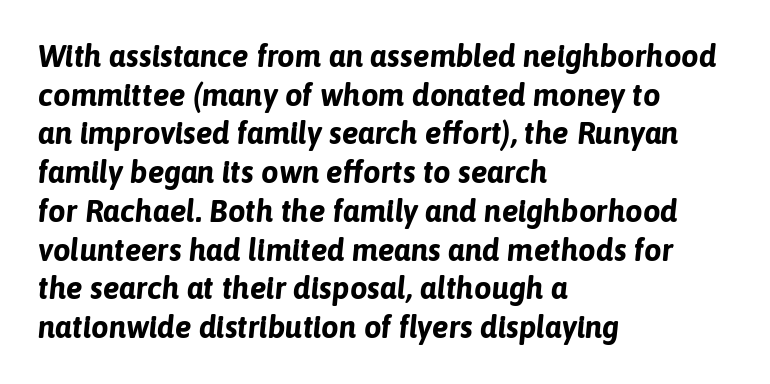
{"italic": "yes", "lean": "right", "slant_degrees": 6, "bold": "yes", "weight": "bold", "width": "normal", "stroke_contrast": "low", "x_height": "medium", "monospaced": "no", "underline": "no", "align": "left", "line_spacing": "normal", "line_spacing_ratio": 1.25, "letter_spacing": "normal", "letter_spacing_em": 0.0, "glyph_px": 31}
